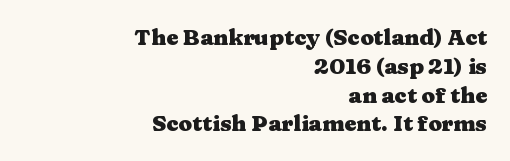
Upright lettering throughout. Underlining? Definitely not there. Weight check: bold — yes, fully. A flush-right, rag-left setting is used for this passage. Evenly set lines give the paragraph a standard silhouette. Each word holds together tightly as a unit, with standard inter-letter gaps.
